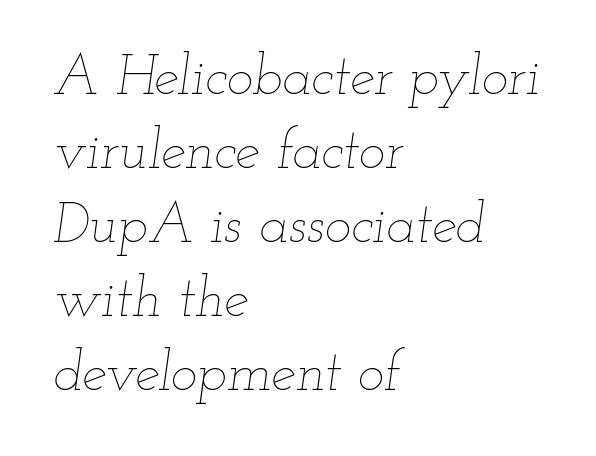
The image shows 56 px thin, wide type, italic (leaning right); set left-aligned, normal line spacing (1.32x), normal letter spacing, not underlined; low stroke contrast and a small x-height.
